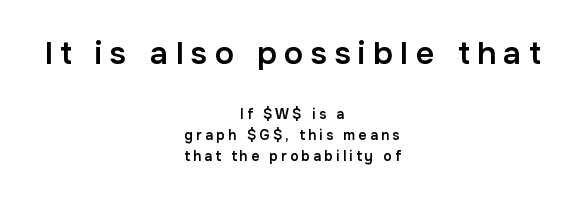
Q: Is the text bold? A: Semi-bold.
Q: Is the text italic (slanted)? A: No, it is upright.
Q: Is the typeface a serif or a sans-serif typeface? A: Sans-serif.
Q: Is the text underlined? A: No.
Q: How is the paragraph aligned? A: Centered.
Q: Is the spacing between letters normal or unusually wide? A: Unusually wide.
Q: Is the spacing between lines tight, normal or loose? A: Normal.
Q: Which block of text is set in a larger size, the first (top) or the second (bottom)? A: The first (top) one.
Q: Width (condensed, normal, or wide)? A: Normal.
Q: Stroke contrast? A: Low.
Q: x-height? A: Medium.
Q: Monospaced? A: No.
